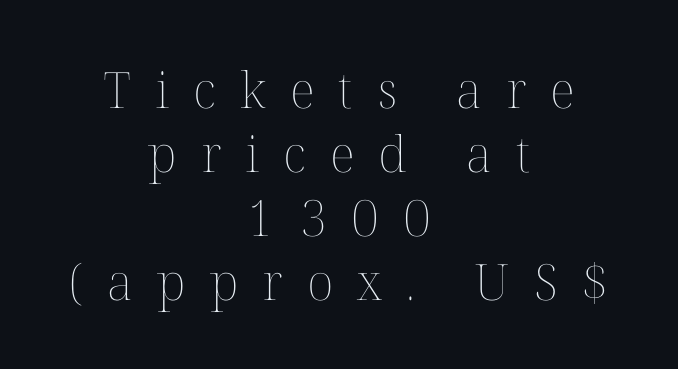
{"italic": "no", "bold": "no", "weight": "thin", "width": "normal", "stroke_contrast": "medium", "x_height": "medium", "monospaced": "no", "underline": "no", "align": "center", "line_spacing": "normal", "line_spacing_ratio": 1.28, "letter_spacing": "wide", "letter_spacing_em": 0.48, "glyph_px": 50}
